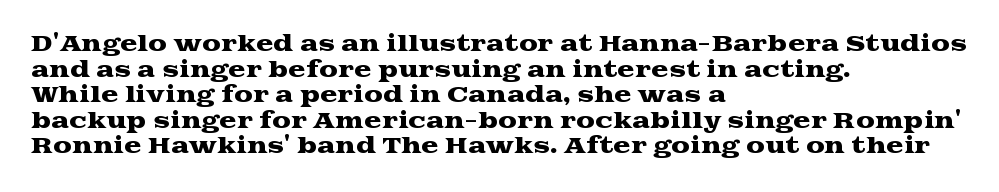
The image shows 21 px text type, upright; set left-aligned, line spacing 1.22x, normal letter spacing, not underlined.
